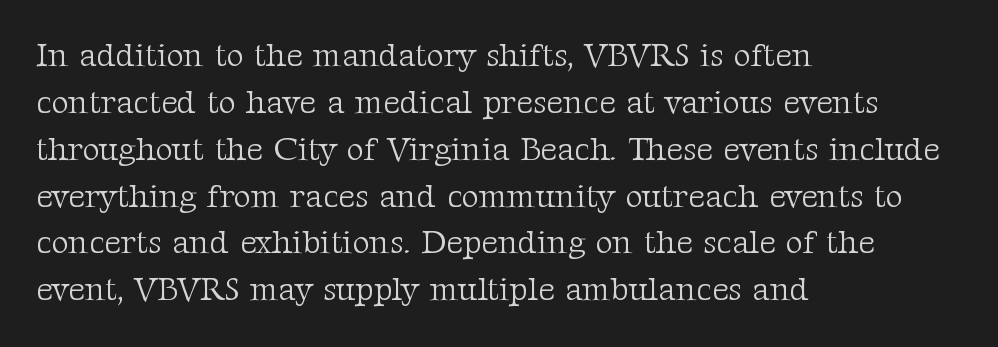
{"serif": "yes", "italic": "no", "bold": "no", "weight": "light", "width": "normal", "stroke_contrast": "medium", "x_height": "medium", "monospaced": "no", "underline": "no", "align": "left", "line_spacing": "normal", "line_spacing_ratio": 1.42, "letter_spacing": "normal", "letter_spacing_em": 0.0, "glyph_px": 33}
